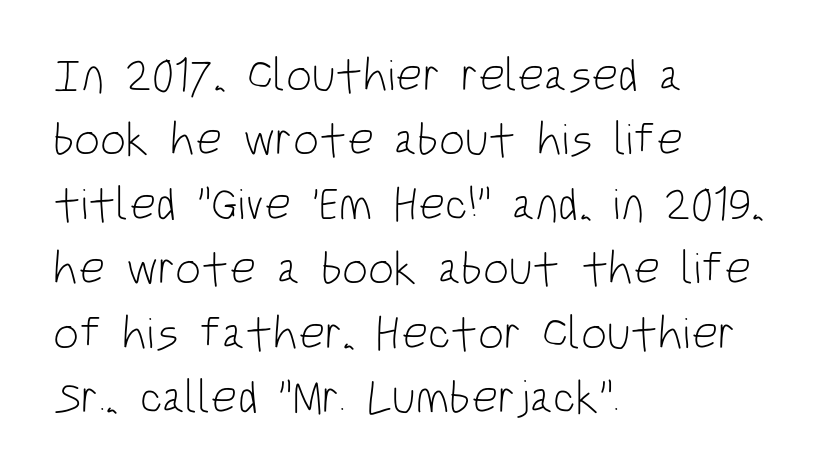
Look at the tracking — it's just the regular setting, nothing added. The letters stand straight up with perfectly vertical stems. Nothing sits at the stroke ends, so this counts as sans-serif. Letters have the restrained weight of plain body copy at most. Is this a fixed-width face? No — the glyphs have proportional, varying widths. Leading: standard.
